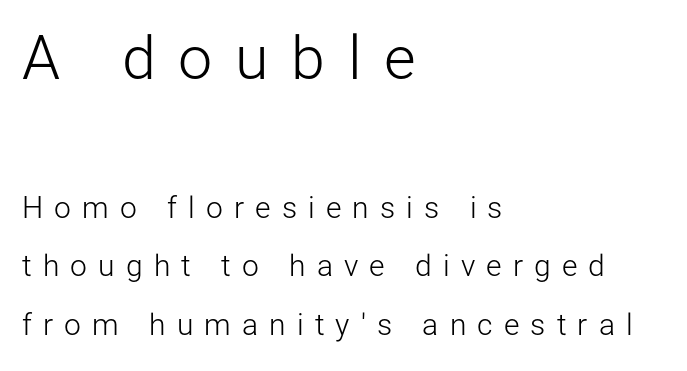
The image shows 61 px light sans-serif type, upright; set left-aligned, loose line spacing (1.95x), unusually wide letter spacing (+0.37 em), not underlined; the first (top) block is 2.03x larger; low stroke contrast and a medium x-height.
